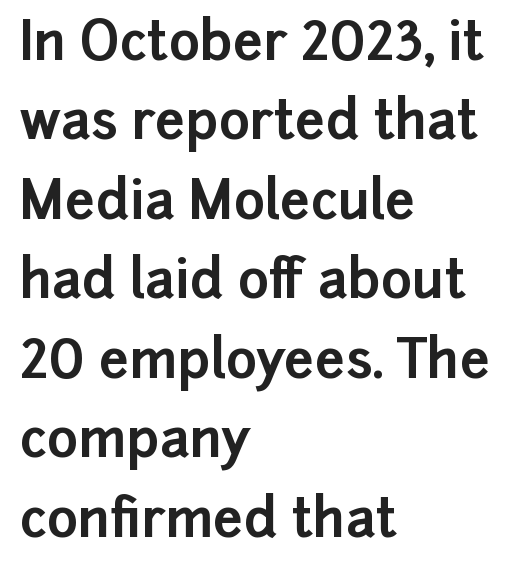
{"serif": "no", "italic": "no", "bold": "yes", "weight": "bold", "width": "normal", "stroke_contrast": "low", "x_height": "medium", "monospaced": "no", "underline": "no", "align": "left", "line_spacing": "normal", "line_spacing_ratio": 1.5, "letter_spacing": "normal", "letter_spacing_em": 0.0, "glyph_px": 53}
